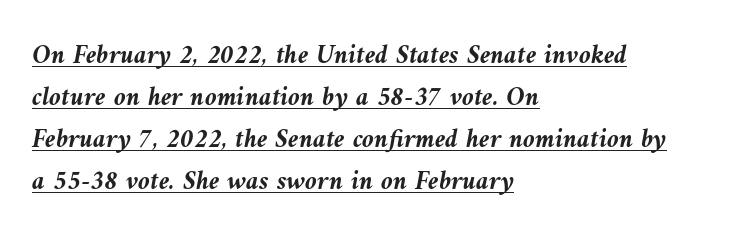
{"italic": "yes", "lean": "left", "slant_degrees": 10, "bold": "yes", "underline": "yes", "align": "left", "line_spacing": "normal", "line_spacing_ratio": 1.56, "letter_spacing": "normal", "letter_spacing_em": 0.0, "glyph_px": 27}
